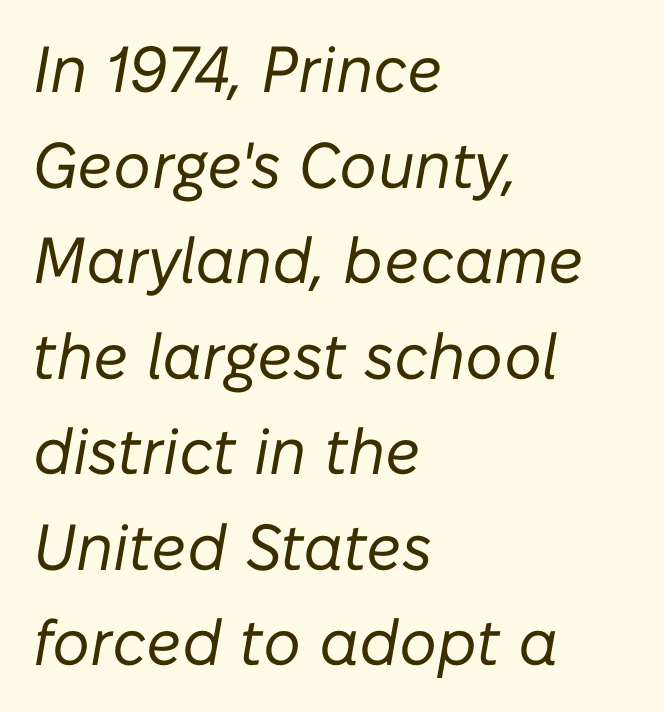
{"italic": "yes", "lean": "right", "slant_degrees": 10, "bold": "no", "weight": "regular", "width": "normal", "stroke_contrast": "low", "x_height": "medium", "monospaced": "no", "underline": "no", "align": "left", "line_spacing": "normal", "line_spacing_ratio": 1.47, "letter_spacing": "normal", "letter_spacing_em": 0.0, "glyph_px": 65}
